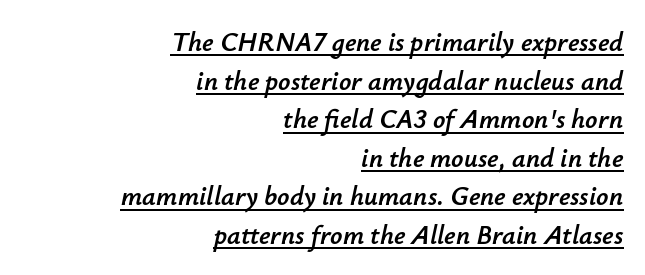
{"italic": "yes", "lean": "right", "slant_degrees": 12, "underline": "yes", "align": "right", "line_spacing": "normal", "line_spacing_ratio": 1.43, "letter_spacing": "normal", "letter_spacing_em": 0.0, "glyph_px": 27}
